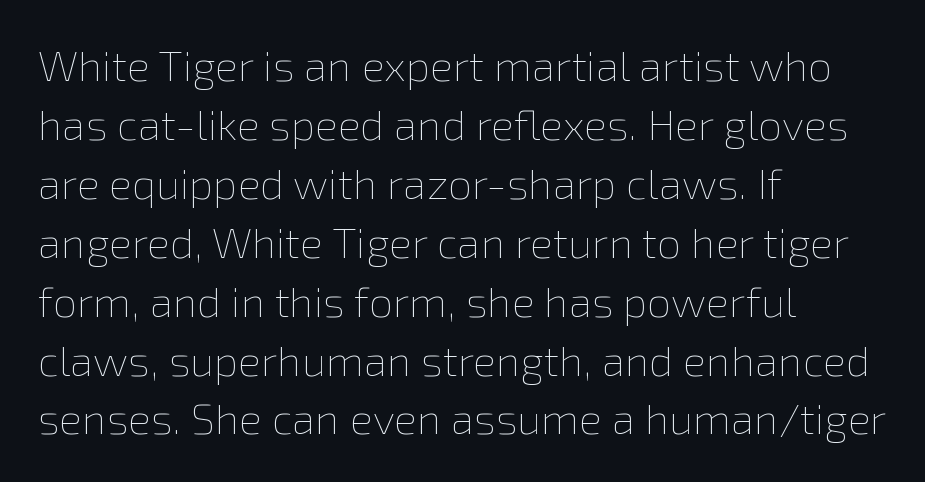
{"italic": "no", "bold": "no", "weight": "thin", "width": "normal", "stroke_contrast": "low", "x_height": "medium", "monospaced": "no", "underline": "no", "align": "left", "line_spacing": "normal", "line_spacing_ratio": 1.37, "letter_spacing": "normal", "letter_spacing_em": 0.0, "glyph_px": 43}
